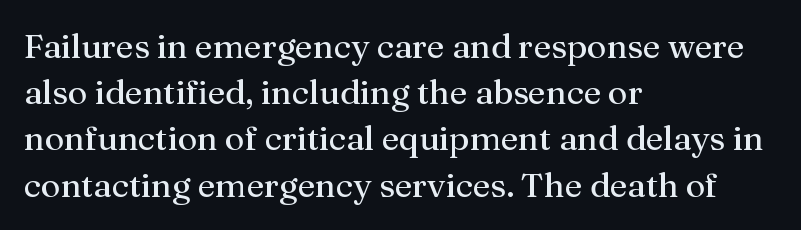
{"serif": "yes", "italic": "no", "bold": "no", "weight": "regular", "width": "normal", "stroke_contrast": "medium", "x_height": "medium", "monospaced": "no", "underline": "no", "align": "left", "line_spacing": "normal", "line_spacing_ratio": 1.36, "letter_spacing": "normal", "letter_spacing_em": 0.0, "glyph_px": 34}
